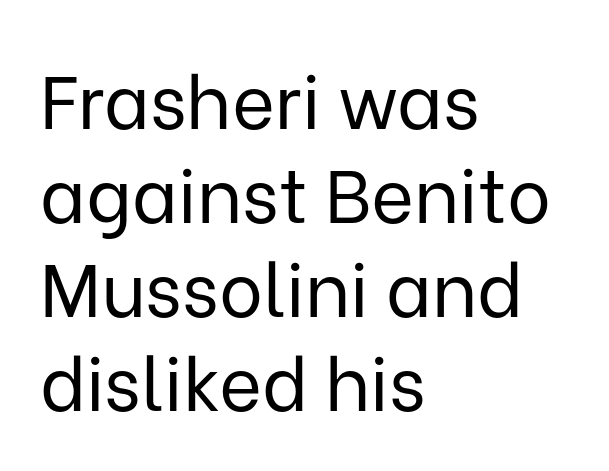
The tracking reads as untouched default to a designer's eye. Anything drawn beneath the words? Only blank space. In terms of posture, this sample is upright. Is this a fixed-width face? No — the glyphs have proportional, varying widths.
